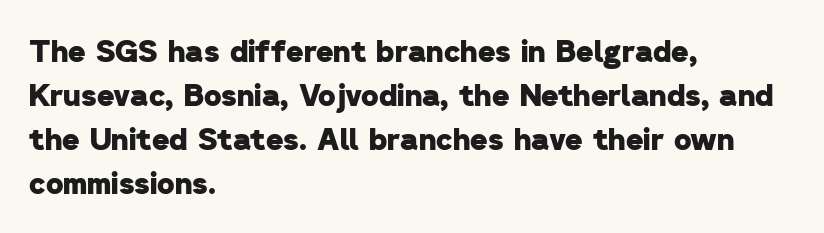
These lines stack with their left ends in a neat column. The face used here is proportionally spaced, like ordinary book or web type. Each letter's strokes conclude bluntly, with no projecting serifs. What weight is shown? A full bold with thick strokes. Honestly, the letter spacing is just normal — you wouldn't notice it.
